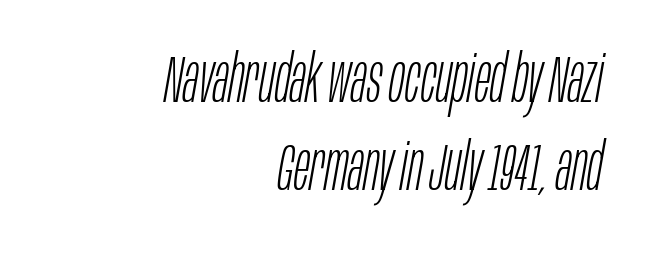
{"italic": "yes", "lean": "right", "slant_degrees": 10, "bold": "no", "weight": "light", "width": "condensed", "stroke_contrast": "low", "x_height": "large", "monospaced": "no", "underline": "no", "align": "right", "line_spacing": "normal", "line_spacing_ratio": 1.33, "letter_spacing": "normal", "letter_spacing_em": 0.0, "glyph_px": 66}
